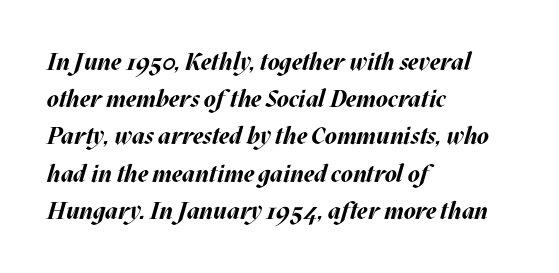
The lines are quadded left. Does the lettering tilt? It does — this is italic. Summary of vertical rhythm: regular, with standard interline spacing. Each glyph is drawn with heavy, bold strokes. The strip under each line holds only bare page.
